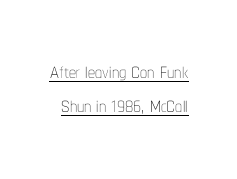
{"italic": "no", "bold": "no", "weight": "thin", "width": "condensed", "stroke_contrast": "low", "x_height": "medium", "monospaced": "no", "underline": "yes", "line_spacing_ratio": 1.23, "letter_spacing": "normal", "letter_spacing_em": 0.0, "glyph_px": 28}
